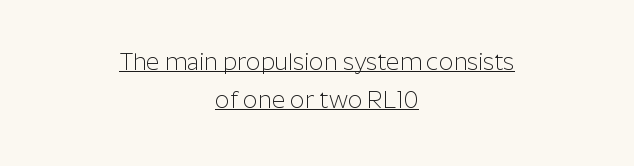
Stroke mass is kept to a normal reading level or below. Is there an underline? Yes — a line sits under the letters. Regular leading. Italic? Not at all — the glyphs are vertical.
